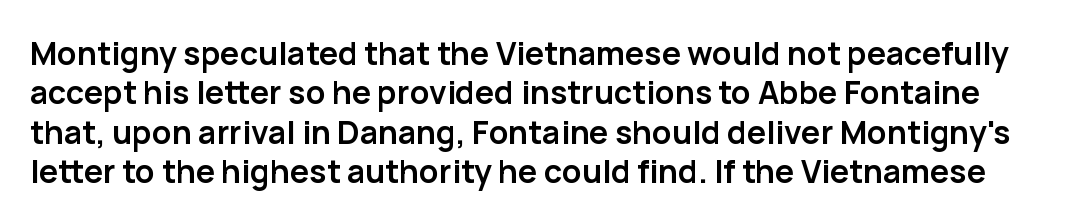
{"serif": "no", "italic": "no", "bold": "yes", "weight": "semibold", "width": "normal", "stroke_contrast": "low", "x_height": "medium", "monospaced": "no", "underline": "no", "line_spacing_ratio": 1.23, "letter_spacing": "normal", "letter_spacing_em": 0.0, "glyph_px": 32}
